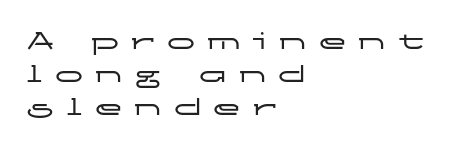
{"serif": "no", "italic": "no", "width": "wide", "stroke_contrast": "low", "x_height": "medium", "monospaced": "no", "underline": "no", "align": "left", "line_spacing_ratio": 1.18, "letter_spacing": "wide", "letter_spacing_em": 0.43, "glyph_px": 28}
